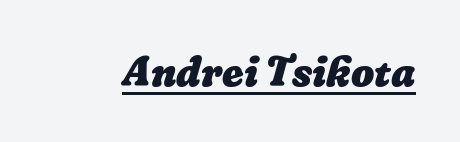
{"bold": "yes", "weight": "heavy", "width": "normal", "stroke_contrast": "low", "x_height": "medium", "monospaced": "no", "underline": "yes", "letter_spacing": "normal", "letter_spacing_em": 0.0, "glyph_px": 41}
